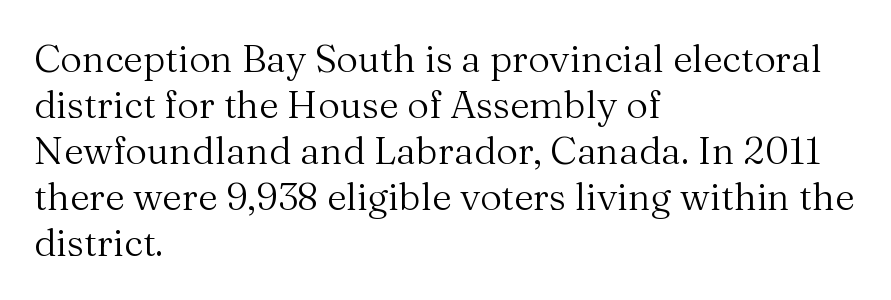
A typesetter would mark this as roman, not italic. The font is comparable to plain body text, perhaps lighter. Descenders are the only things crossing below the line. Letterform terminals end in serifs throughout the passage. Each line starts at the same left margin while the right side varies.
